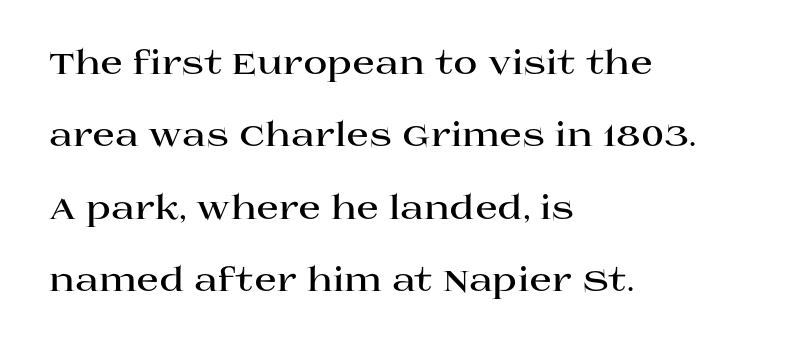
{"serif": "yes", "italic": "no", "bold": "yes", "weight": "bold", "width": "wide", "stroke_contrast": "high", "x_height": "large", "monospaced": "no", "underline": "no", "align": "left", "line_spacing": "loose", "line_spacing_ratio": 2.19, "letter_spacing": "normal", "letter_spacing_em": 0.0, "glyph_px": 33}
